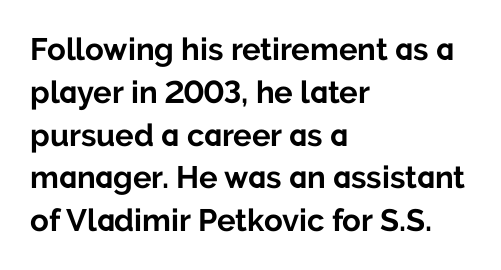
Q: Is the text bold? A: Yes.
Q: Is the text italic (slanted)? A: No, it is upright.
Q: Is the typeface a serif or a sans-serif typeface? A: Sans-serif.
Q: Is the text underlined? A: No.
Q: How is the paragraph aligned? A: Left-aligned.
Q: Is the spacing between letters normal or unusually wide? A: Normal.
Q: Is the spacing between lines tight, normal or loose? A: Normal.
Q: Width (condensed, normal, or wide)? A: Normal.
Q: Stroke contrast? A: Low.
Q: x-height? A: Medium.
Q: Monospaced? A: No.
